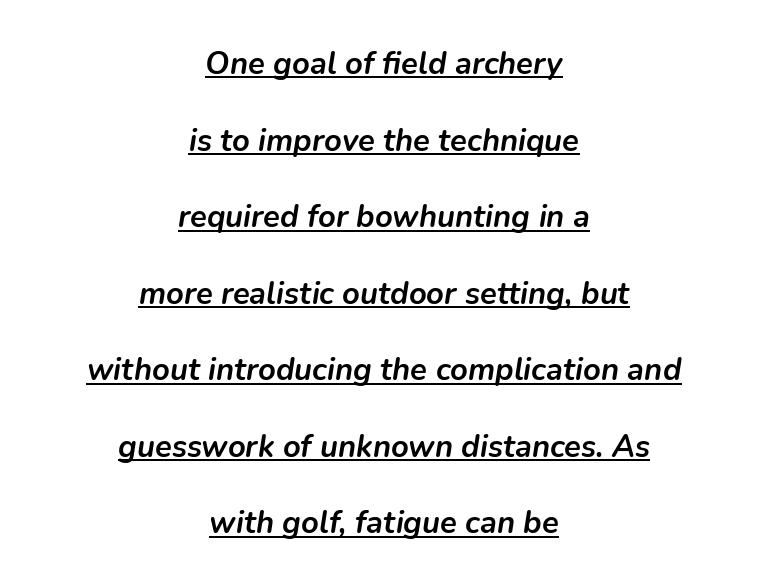
Q: Is the text bold? A: Yes.
Q: Is the text italic (slanted)? A: Yes, it leans right by about 9 degrees.
Q: Is the text underlined? A: Yes.
Q: How is the paragraph aligned? A: Centered.
Q: Is the spacing between letters normal or unusually wide? A: Normal.
Q: Is the spacing between lines tight, normal or loose? A: Loose.
Q: Width (condensed, normal, or wide)? A: Normal.
Q: Stroke contrast? A: Low.
Q: x-height? A: Medium.
Q: Monospaced? A: No.
